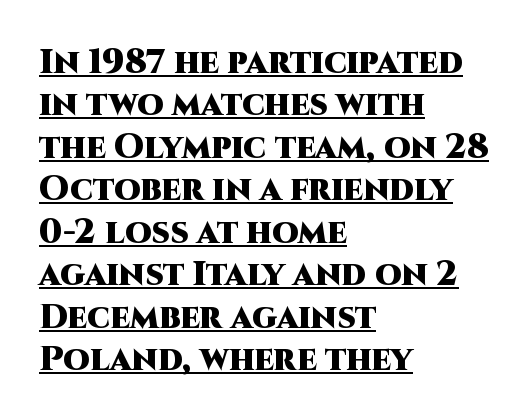
{"serif": "no", "italic": "no", "bold": "yes", "weight": "heavy", "width": "normal", "stroke_contrast": "high", "x_height": "large", "monospaced": "no", "underline": "yes", "align": "left", "line_spacing": "normal", "line_spacing_ratio": 1.25, "letter_spacing": "normal", "letter_spacing_em": 0.0, "glyph_px": 34}
